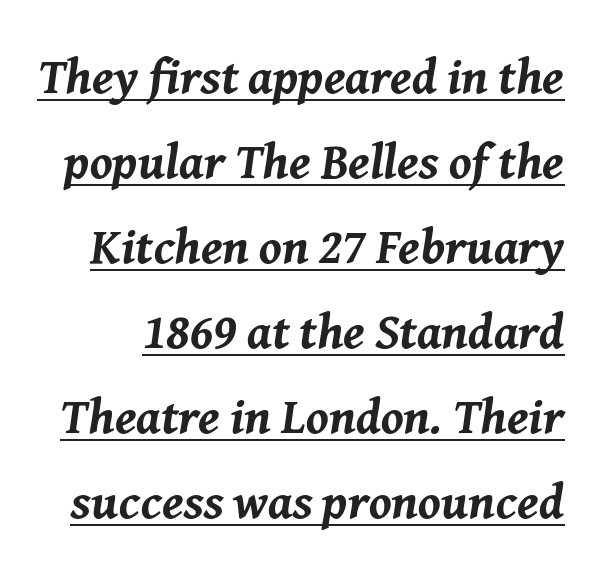
Q: Is the text bold? A: Yes.
Q: Is the text italic (slanted)? A: Yes, it leans right by about 8 degrees.
Q: Is the text underlined? A: Yes.
Q: Is the spacing between letters normal or unusually wide? A: Normal.
Q: Is the spacing between lines tight, normal or loose? A: Normal.
Q: Width (condensed, normal, or wide)? A: Normal.
Q: Stroke contrast? A: Medium.
Q: x-height? A: Medium.
Q: Monospaced? A: No.
